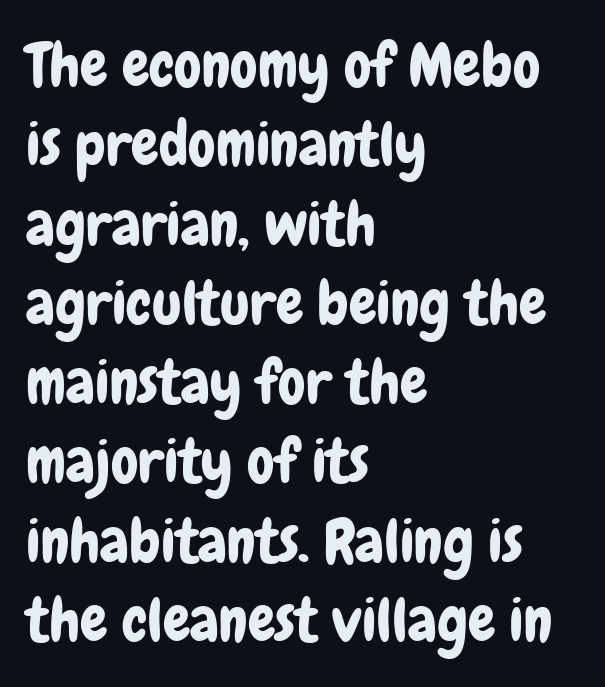
These lines are composed in type without serifs. How would I describe the line gaps? Plain and ordinary. Leftover space on each line is placed entirely after the last word. Tracking value appears to be zero — textbook default spacing. The strip under each line holds only bare page. Every stem runs plumb, perpendicular to the baseline.
